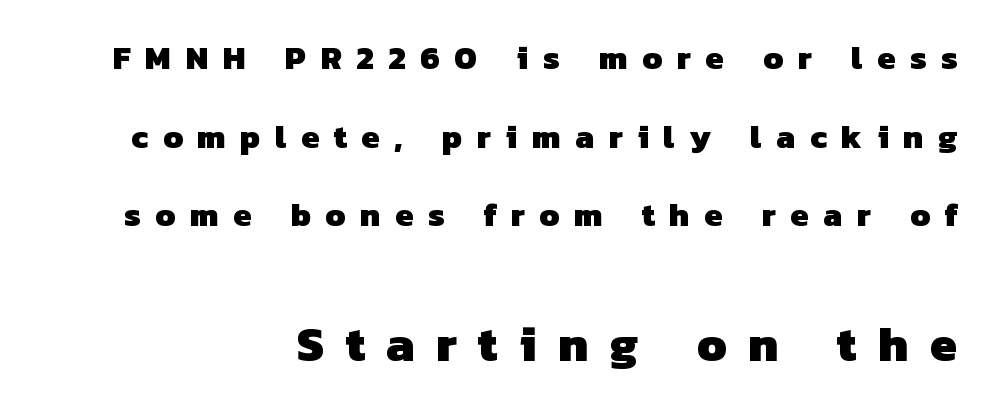
The image shows 49 px heavy sans-serif type; set right-aligned, loose line spacing (2.38x), unusually wide letter spacing (+0.44 em), not underlined; the second (bottom) block is 1.48x larger; low stroke contrast and a medium x-height.
